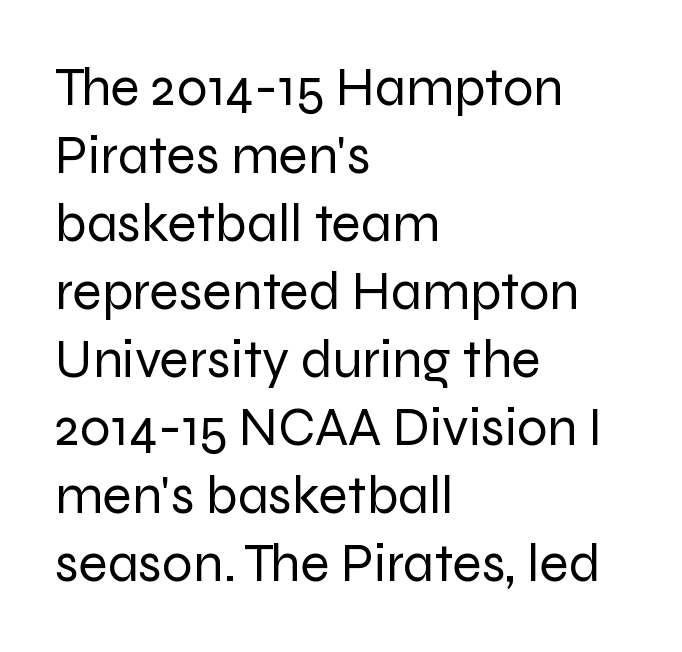
The image shows 54 px regular-weight sans-serif type, upright; set left-aligned, normal line spacing (1.26x), normal letter spacing, not underlined; low stroke contrast and a medium x-height.
